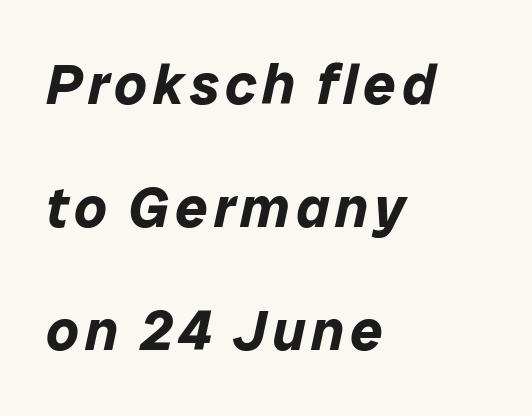
{"italic": "yes", "lean": "right", "slant_degrees": 12, "bold": "yes", "weight": "bold", "width": "normal", "stroke_contrast": "low", "x_height": "medium", "monospaced": "no", "underline": "no", "align": "left", "line_spacing": "loose", "line_spacing_ratio": 2.16, "glyph_px": 57}
